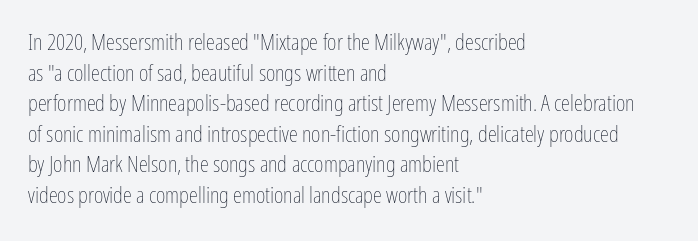
Vertical spacing — default. The text block is weighted toward the left margin, trailing off unevenly rightward. The baseline area is clear. These lines keep a tight, regular rhythm from letter to letter. No extra ink here — the face is not bold.
